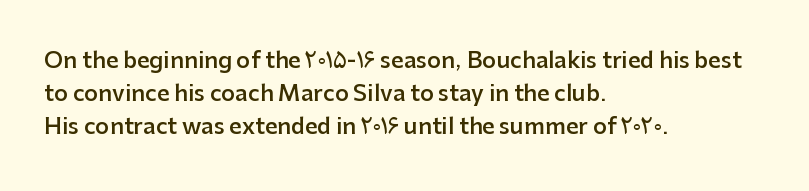
{"italic": "no", "bold": "semi", "underline": "no", "align": "left", "line_spacing": "normal", "line_spacing_ratio": 1.51, "letter_spacing": "normal", "letter_spacing_em": 0.0, "glyph_px": 22}
